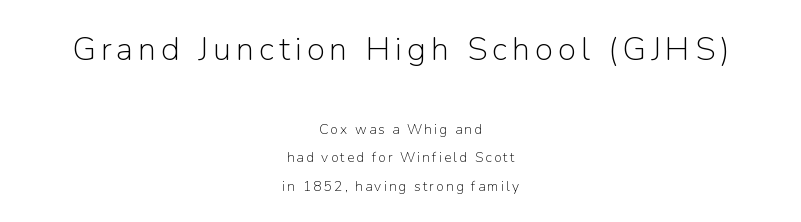
The image shows 33 px light sans-serif type, upright; set centered, loose line spacing (2.02x), not underlined; the first (top) block is 2.36x larger; low stroke contrast and a medium x-height.
